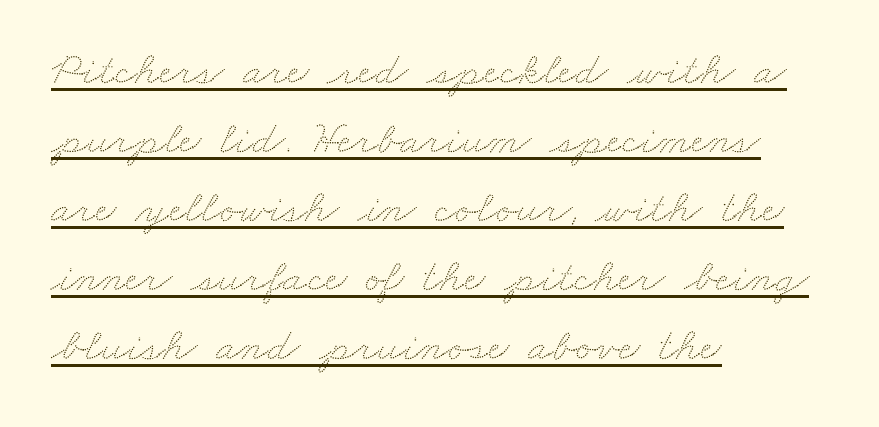
This sample carries an underscore along the baseline area. Casual observation: everything's shoved over to the left. How are the letters spaced? Ordinarily, with no added tracking. You could not count columns in this text — the font is proportionally spaced. The leading is moderate, giving the passage an even texture.
